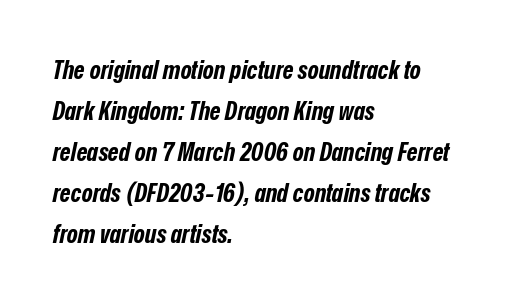
Horizontal bands of white between lines are of average thickness. Its strokes are broad and dark, the hallmark of bold type. Quick note: italic. Glyph-to-glyph distance matches everyday printed text. Honestly, there is no underline to notice here at all.
